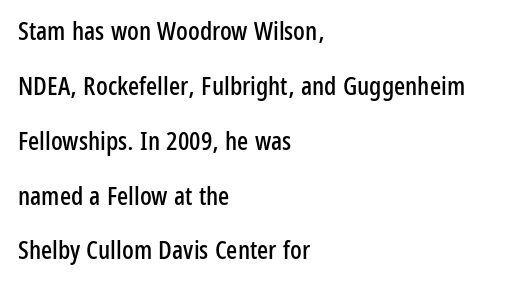
This rendering uses left alignment, leaving the right contour irregular. Successive baselines arrive slowly, with a big drop between each. The letters stand upright; this is a roman face. Observe the ordinary spacing: letters are neighbours, not strangers. Beneath every word, the page is bare.
